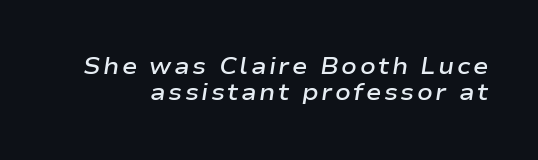
{"italic": "yes", "lean": "right", "slant_degrees": 9, "bold": "semi", "underline": "no", "line_spacing": "tight", "line_spacing_ratio": 1.15, "glyph_px": 23}
